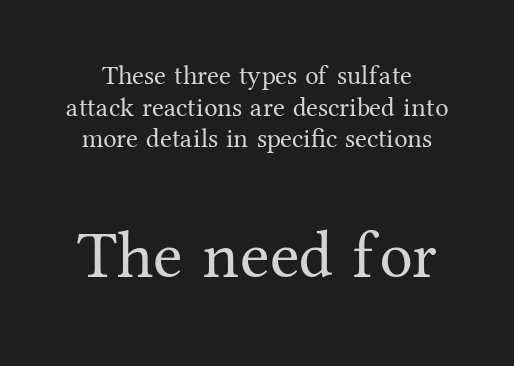
Q: Is the text bold? A: No.
Q: Is the text italic (slanted)? A: No, it is upright.
Q: Is the typeface a serif or a sans-serif typeface? A: Serif.
Q: Is the text underlined? A: No.
Q: Is the spacing between letters normal or unusually wide? A: Normal.
Q: Which block of text is set in a larger size, the first (top) or the second (bottom)? A: The second (bottom) one.
Q: Width (condensed, normal, or wide)? A: Normal.
Q: Stroke contrast? A: Medium.
Q: x-height? A: Medium.
Q: Monospaced? A: No.
